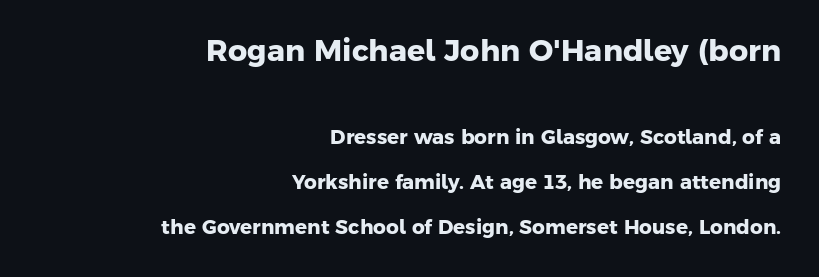
Q: Is the text bold? A: Yes.
Q: Is the typeface a serif or a sans-serif typeface? A: Sans-serif.
Q: Is the text underlined? A: No.
Q: How is the paragraph aligned? A: Right-aligned.
Q: Is the spacing between letters normal or unusually wide? A: Normal.
Q: Is the spacing between lines tight, normal or loose? A: Loose.
Q: Which block of text is set in a larger size, the first (top) or the second (bottom)? A: The first (top) one.
Q: Width (condensed, normal, or wide)? A: Normal.
Q: Stroke contrast? A: Low.
Q: x-height? A: Medium.
Q: Monospaced? A: No.
